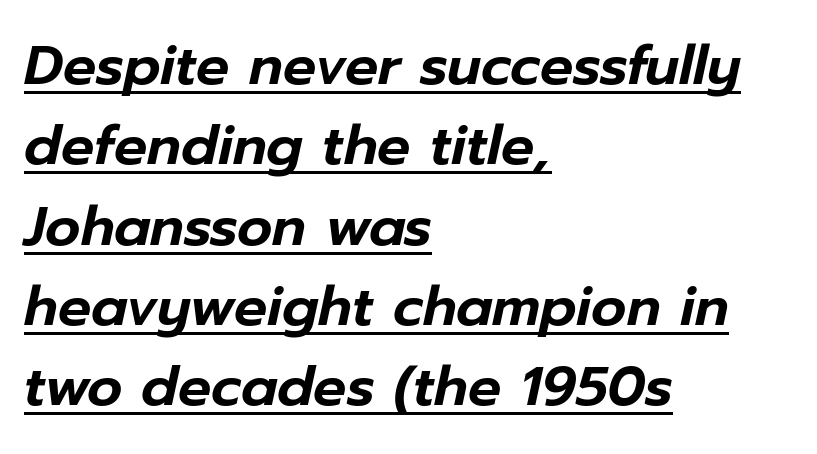
{"italic": "yes", "lean": "right", "slant_degrees": 12, "width": "normal", "stroke_contrast": "low", "x_height": "medium", "monospaced": "no", "underline": "yes", "align": "left", "line_spacing": "normal", "line_spacing_ratio": 1.46, "letter_spacing": "normal", "letter_spacing_em": 0.0, "glyph_px": 55}
